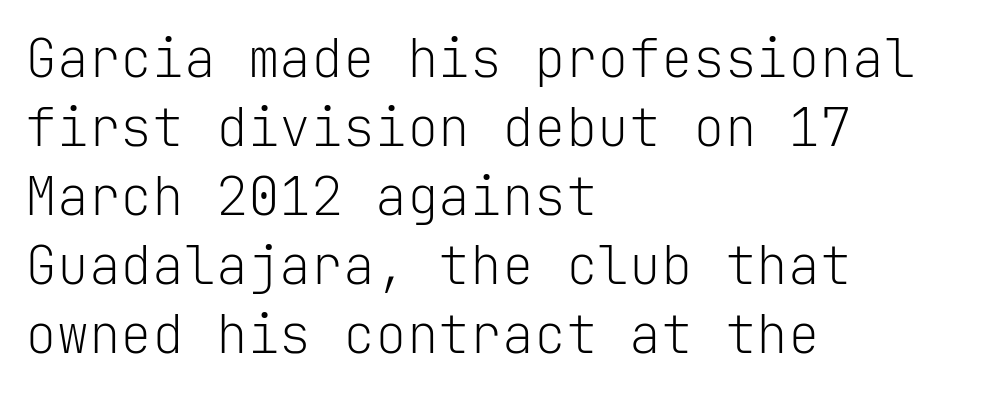
What's the leading like? Ordinary, nothing unusual. Is the type heavy? It reads as light-to-regular instead. Each row of text sits above clean, open space. There is no visible air inserted between adjacent glyphs. Posture: straight, roman, zero tilt. Is this a fixed-width face? Yes — each glyph sits in an identical cell.
